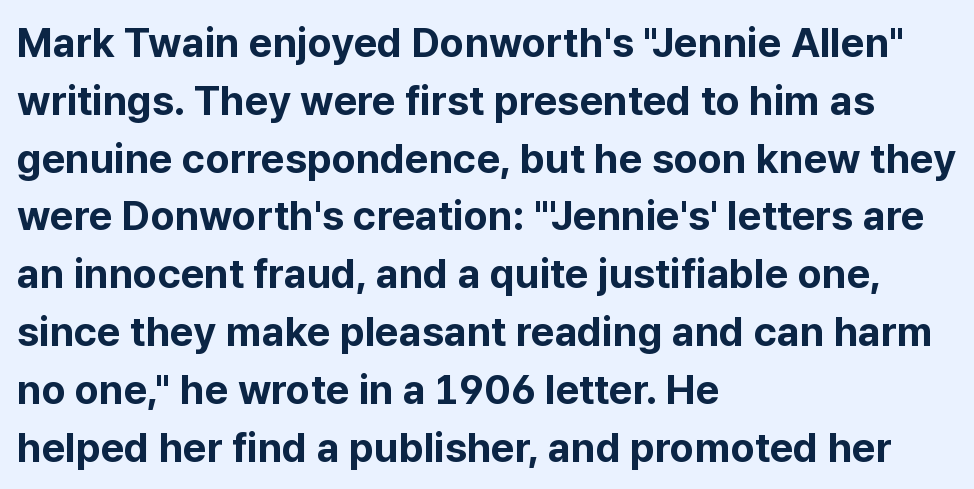
{"serif": "no", "italic": "no", "bold": "yes", "weight": "bold", "width": "normal", "stroke_contrast": "low", "x_height": "medium", "monospaced": "no", "underline": "no", "align": "left", "line_spacing": "normal", "line_spacing_ratio": 1.41, "letter_spacing": "normal", "letter_spacing_em": 0.0, "glyph_px": 41}
